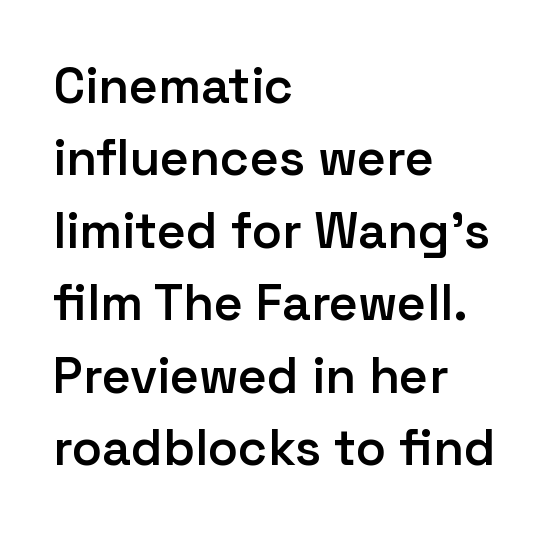
{"serif": "no", "italic": "no", "bold": "semi", "weight": "semibold", "width": "normal", "stroke_contrast": "low", "x_height": "medium", "monospaced": "no", "underline": "no", "align": "left", "line_spacing": "normal", "line_spacing_ratio": 1.45, "letter_spacing": "normal", "letter_spacing_em": 0.0, "glyph_px": 50}
